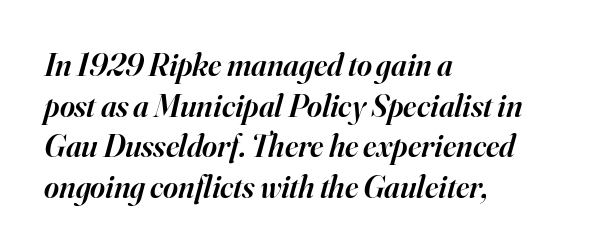
{"serif": "yes", "italic": "yes", "lean": "right", "slant_degrees": 16, "bold": "semi", "weight": "semibold", "width": "normal", "stroke_contrast": "high", "x_height": "small", "monospaced": "no", "underline": "no", "align": "left", "line_spacing": "normal", "line_spacing_ratio": 1.27, "letter_spacing": "normal", "letter_spacing_em": 0.0, "glyph_px": 32}
